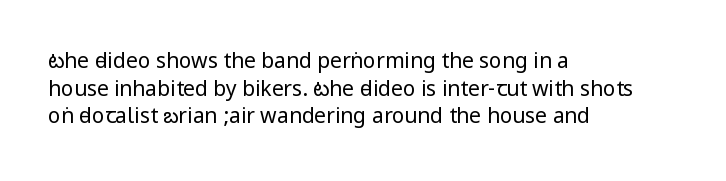
The image shows 21 px text type, upright; set left-aligned, normal line spacing (1.31x), normal letter spacing, not underlined.
